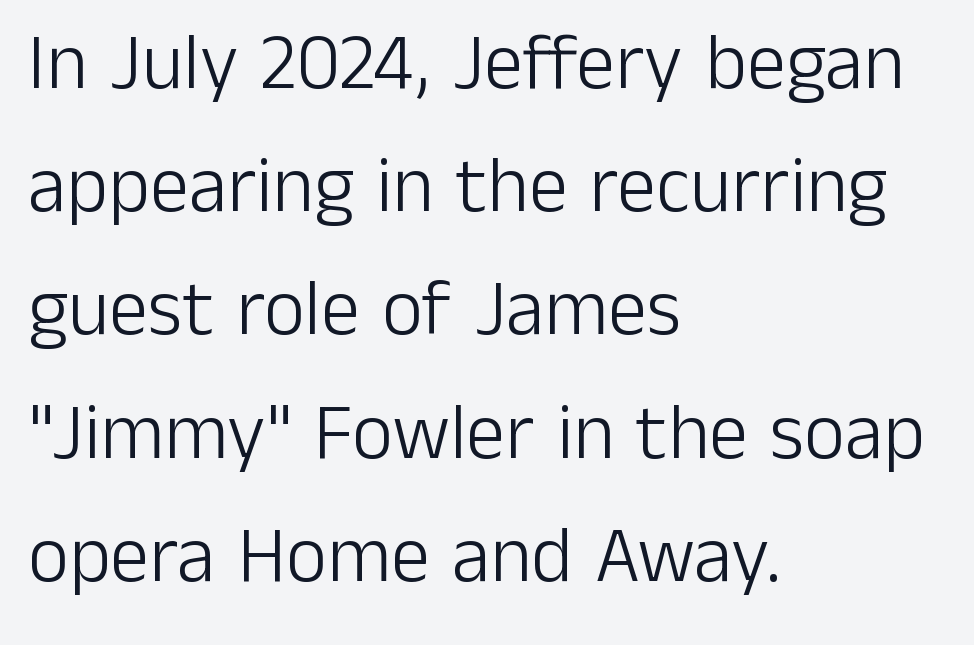
{"serif": "no", "italic": "no", "bold": "no", "weight": "light", "width": "normal", "stroke_contrast": "low", "x_height": "medium", "monospaced": "no", "underline": "no", "align": "left", "line_spacing": "normal", "line_spacing_ratio": 1.56, "letter_spacing": "normal", "letter_spacing_em": 0.0, "glyph_px": 79}
